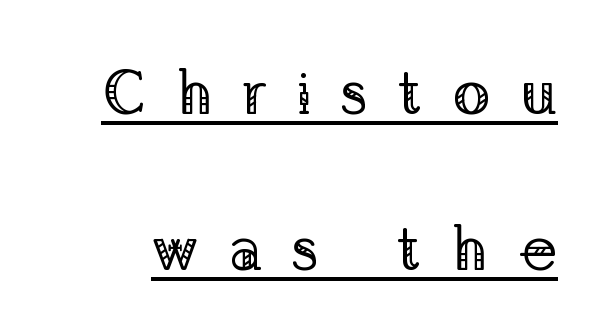
Q: Is the text bold? A: No.
Q: Is the text italic (slanted)? A: No, it is upright.
Q: Is the typeface a serif or a sans-serif typeface? A: Serif.
Q: Is the text underlined? A: Yes.
Q: Is the spacing between letters normal or unusually wide? A: Unusually wide.
Q: Is the spacing between lines tight, normal or loose? A: Loose.
Q: Width (condensed, normal, or wide)? A: Normal.
Q: Stroke contrast? A: Low.
Q: x-height? A: Medium.
Q: Monospaced? A: No.
